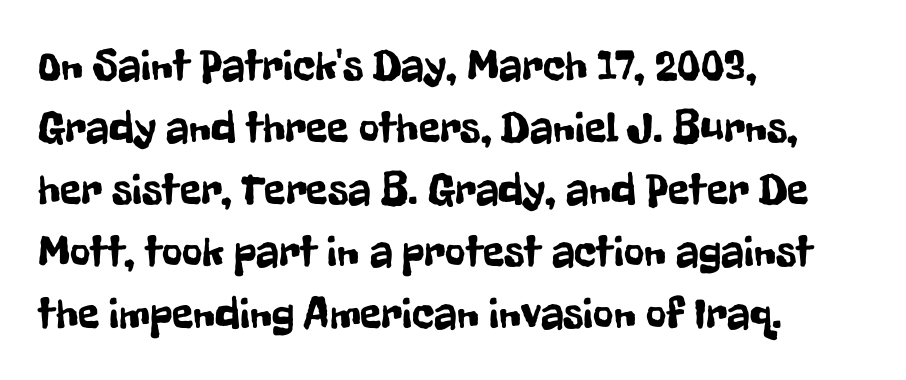
{"serif": "no", "italic": "no", "width": "condensed", "stroke_contrast": "low", "x_height": "medium", "monospaced": "no", "underline": "no", "align": "left", "line_spacing": "normal", "line_spacing_ratio": 1.41, "letter_spacing": "normal", "letter_spacing_em": 0.0, "glyph_px": 44}
